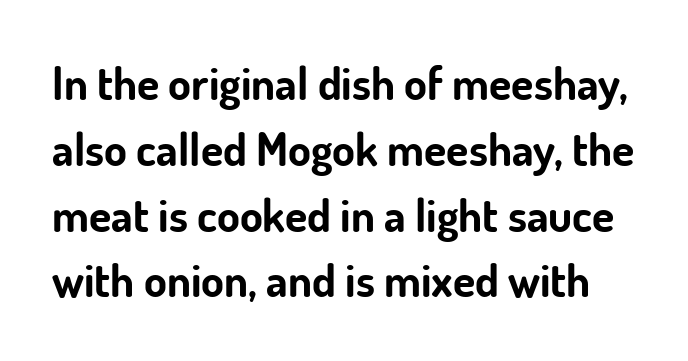
Q: Is the text bold? A: Yes.
Q: Is the text italic (slanted)? A: No, it is upright.
Q: Is the typeface a serif or a sans-serif typeface? A: Sans-serif.
Q: Is the text underlined? A: No.
Q: Is the spacing between letters normal or unusually wide? A: Normal.
Q: Is the spacing between lines tight, normal or loose? A: Normal.
Q: Width (condensed, normal, or wide)? A: Normal.
Q: Stroke contrast? A: Low.
Q: x-height? A: Small.
Q: Monospaced? A: No.
